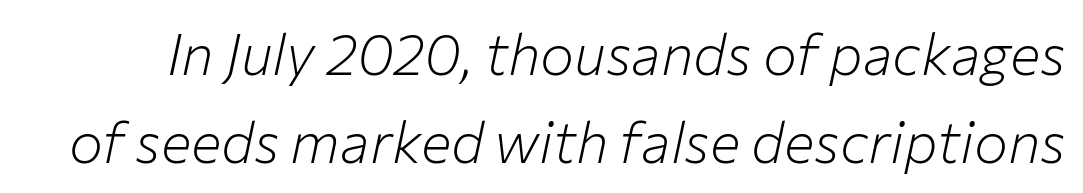
{"italic": "yes", "lean": "right", "slant_degrees": 12, "bold": "no", "weight": "light", "width": "normal", "stroke_contrast": "low", "x_height": "medium", "monospaced": "no", "underline": "no", "line_spacing": "normal", "line_spacing_ratio": 1.55, "letter_spacing": "normal", "letter_spacing_em": 0.0, "glyph_px": 57}
